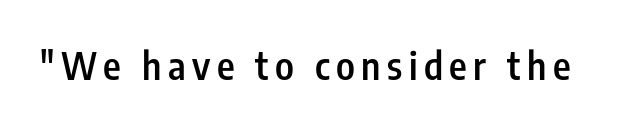
Q: Is the text bold? A: Semi-bold.
Q: Is the text italic (slanted)? A: No, it is upright.
Q: Is the typeface a serif or a sans-serif typeface? A: Sans-serif.
Q: Is the text underlined? A: No.
Q: Width (condensed, normal, or wide)? A: Condensed.
Q: Stroke contrast? A: Low.
Q: x-height? A: Medium.
Q: Monospaced? A: No.
